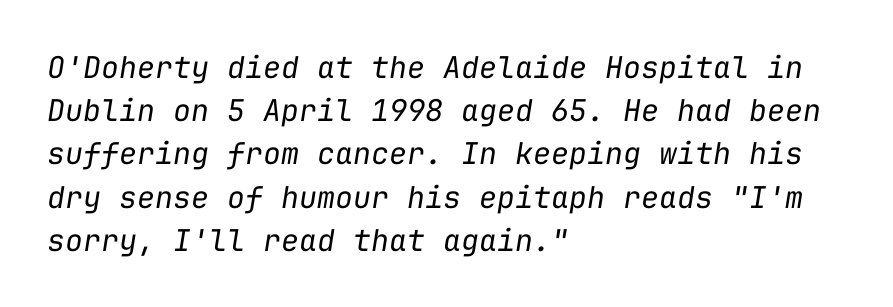
Vertically, the passage feels balanced, rows spaced as you'd expect. The specimen reads as italic at a glance. Heaviness? Minimal to ordinary, like unemphasized prose. The glyphs are unaccompanied by any horizontal stroke below them. Every character here occupies the same horizontal width, giving the sample a typewriter-like rhythm.
